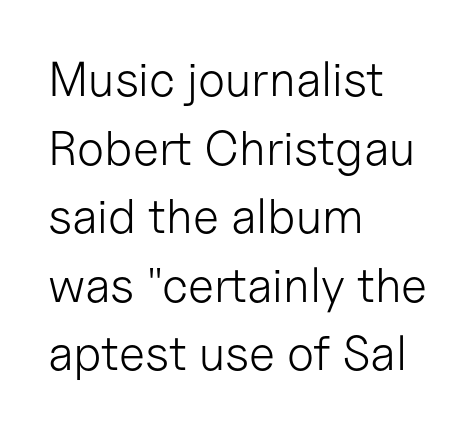
The face used here is proportionally spaced, like ordinary book or web type. Interline gaps are of average width in this sample. Nope, not italic — everything's standing straight. Short note: letters normally spaced. Words float on clear page, feet unadorned.
